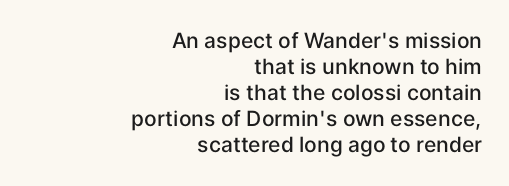
{"italic": "no", "bold": "semi", "underline": "no", "align": "right", "line_spacing_ratio": 1.24, "letter_spacing": "normal", "letter_spacing_em": 0.0, "glyph_px": 21}
